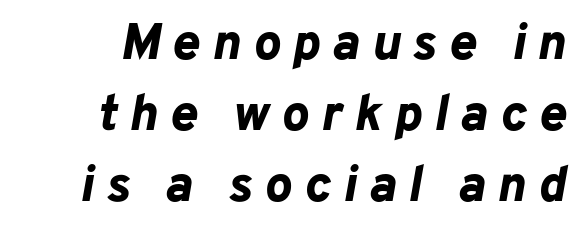
Plenty of ink on the page — the face is bold. The lettering tilts uniformly, giving the passage an italic look. Is the letter spacing exaggerated? Yes — the characters are pushed far apart. Honestly, there is no underline to notice here at all.
